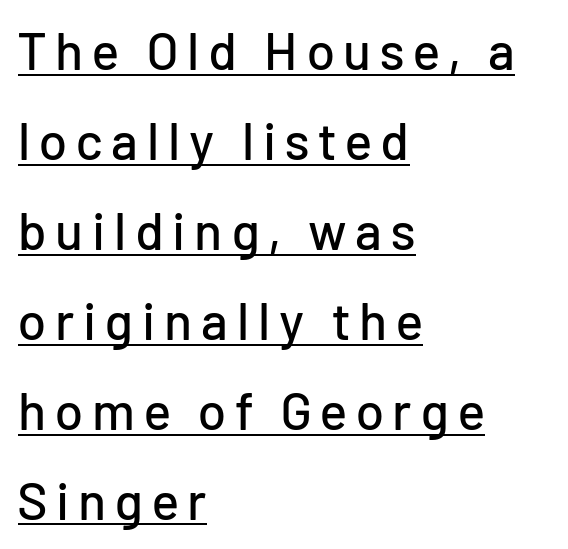
The image shows 52 px sans-serif type, upright; set left-aligned, line spacing 1.73x, underlined; low stroke contrast and a medium x-height.
